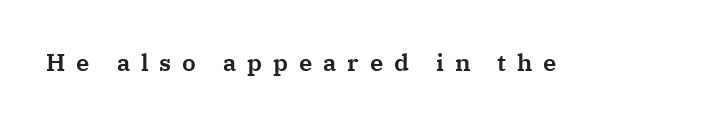
The image shows 24 px text type, upright; set unusually wide letter spacing (+0.45 em), not underlined.
